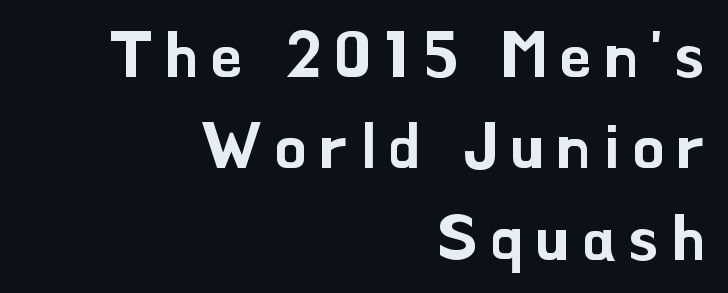
The image shows 63 px sans-serif type, upright; set right-aligned, normal line spacing (1.45x), unusually wide letter spacing (+0.21 em), not underlined; low stroke contrast and a small x-height.
